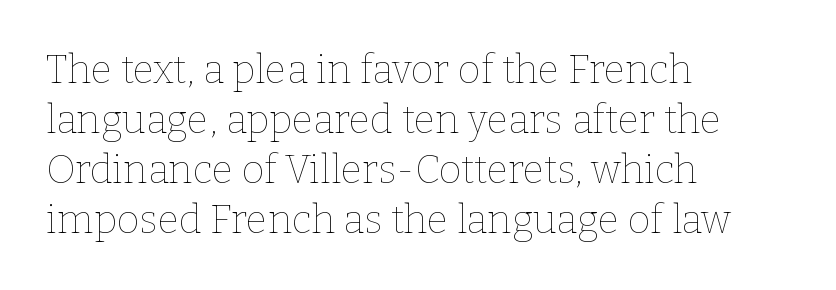
The type sits square on the baseline with zero lean. Evenly set lines give the paragraph a standard silhouette. This rendering features lettering with no underline. Characters follow at the spacing the type designer built in. Heaviness? Minimal to ordinary, like unemphasized prose. The setting favours the left margin, as ordinary paragraphs usually do.
